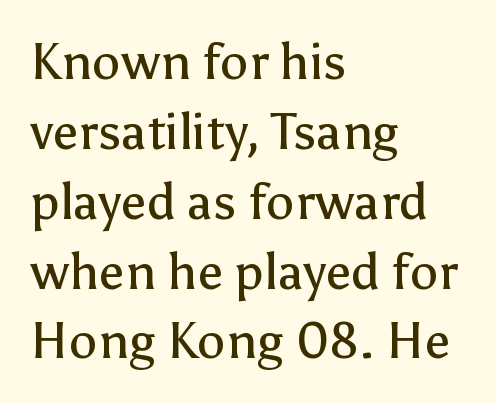
{"serif": "no", "italic": "no", "bold": "no", "weight": "regular", "width": "normal", "stroke_contrast": "low", "x_height": "medium", "monospaced": "no", "underline": "no", "align": "left", "line_spacing": "normal", "line_spacing_ratio": 1.37, "letter_spacing": "normal", "letter_spacing_em": 0.0, "glyph_px": 51}
